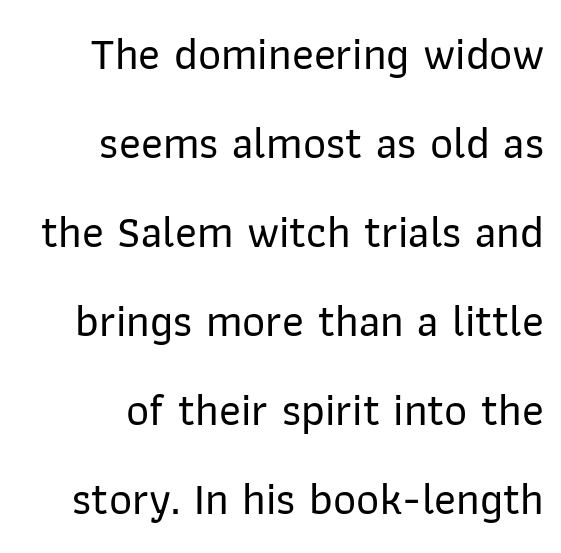
Q: Is the text italic (slanted)? A: No, it is upright.
Q: Is the typeface a serif or a sans-serif typeface? A: Sans-serif.
Q: Is the text underlined? A: No.
Q: How is the paragraph aligned? A: Right-aligned.
Q: Is the spacing between letters normal or unusually wide? A: Normal.
Q: Is the spacing between lines tight, normal or loose? A: Loose.
Q: Width (condensed, normal, or wide)? A: Normal.
Q: Stroke contrast? A: Low.
Q: x-height? A: Medium.
Q: Monospaced? A: No.
